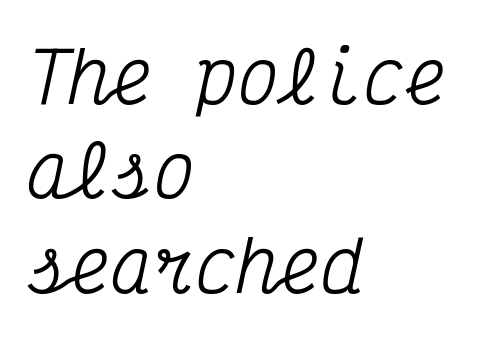
Beneath every word, the page is bare. Examine the stroke ends and you'll spot serifs. The face used here is monospaced, like something from a code editor. These lines sit exactly where default settings would place them. Tracking here is standard; glyphs follow each other at the usual distance. This sample uses an oblique cut, with every glyph tilted off the vertical.
